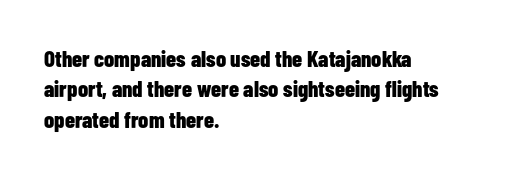
The image shows 23 px bold type, upright; set left-aligned, normal line spacing (1.32x), normal letter spacing, not underlined.
